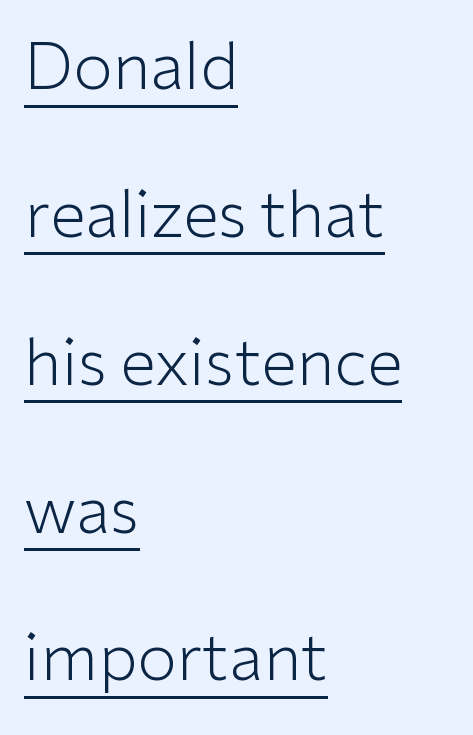
{"serif": "no", "italic": "no", "bold": "no", "weight": "light", "width": "normal", "stroke_contrast": "low", "x_height": "medium", "monospaced": "no", "underline": "yes", "align": "left", "line_spacing": "loose", "line_spacing_ratio": 2.31, "letter_spacing": "normal", "letter_spacing_em": 0.0, "glyph_px": 64}
